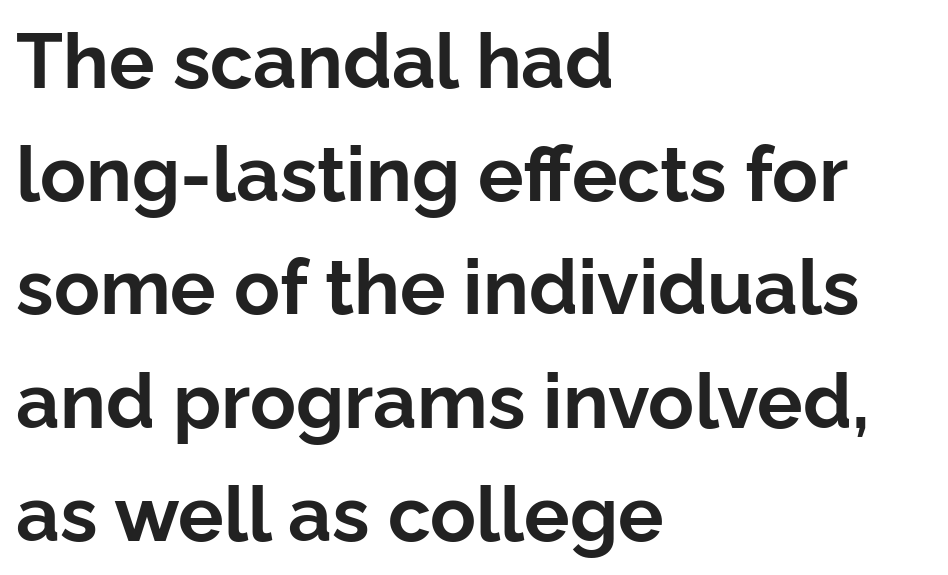
{"serif": "no", "italic": "no", "bold": "yes", "weight": "bold", "width": "normal", "stroke_contrast": "low", "x_height": "medium", "monospaced": "no", "underline": "no", "align": "left", "line_spacing": "normal", "line_spacing_ratio": 1.49, "letter_spacing": "normal", "letter_spacing_em": 0.0, "glyph_px": 76}
